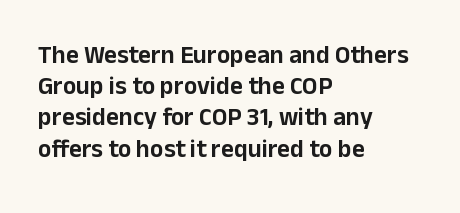
{"italic": "no", "underline": "no", "align": "left", "line_spacing": "normal", "line_spacing_ratio": 1.25, "letter_spacing": "normal", "letter_spacing_em": 0.0, "glyph_px": 25}
